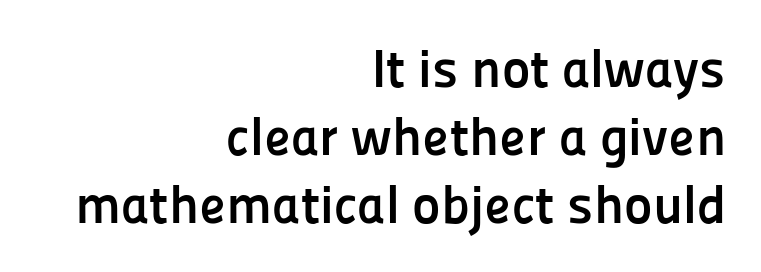
The image shows 54 px semibold sans-serif type, upright; set right-aligned, normal line spacing (1.26x), normal letter spacing, not underlined; low stroke contrast and a medium x-height.
